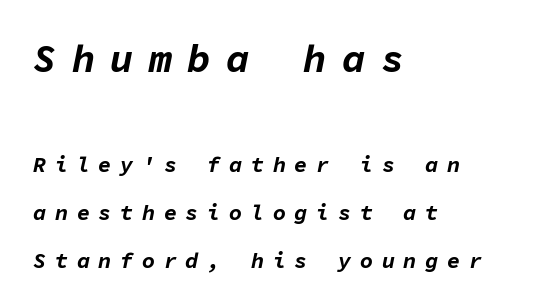
{"italic": "yes", "lean": "right", "slant_degrees": 11, "bold": "yes", "weight": "bold", "width": "normal", "stroke_contrast": "low", "x_height": "medium", "monospaced": "yes", "underline": "no", "align": "left", "line_spacing": "loose", "line_spacing_ratio": 2.19, "letter_spacing": "wide", "letter_spacing_em": 0.39, "larger_block": "first", "size_ratio": 1.77, "glyph_px": 39}
